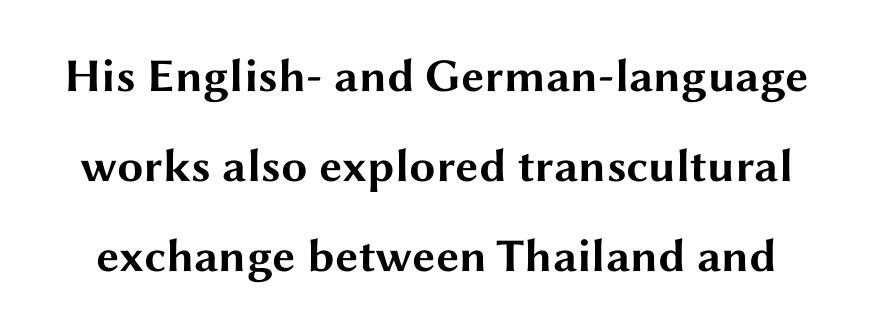
The image shows 47 px bold, wide sans-serif type, upright; set loose line spacing (1.91x), normal letter spacing, not underlined; medium stroke contrast and a medium x-height.
